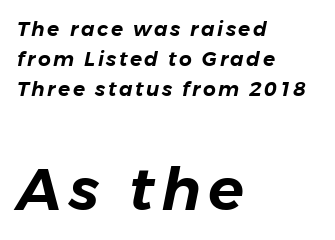
Q: Is the text italic (slanted)? A: Yes, it leans right by about 11 degrees.
Q: Is the text underlined? A: No.
Q: How is the paragraph aligned? A: Left-aligned.
Q: Is the spacing between lines tight, normal or loose? A: Normal.
Q: Which block of text is set in a larger size, the first (top) or the second (bottom)? A: The second (bottom) one.
Q: Width (condensed, normal, or wide)? A: Normal.
Q: Stroke contrast? A: Low.
Q: x-height? A: Medium.
Q: Monospaced? A: No.
